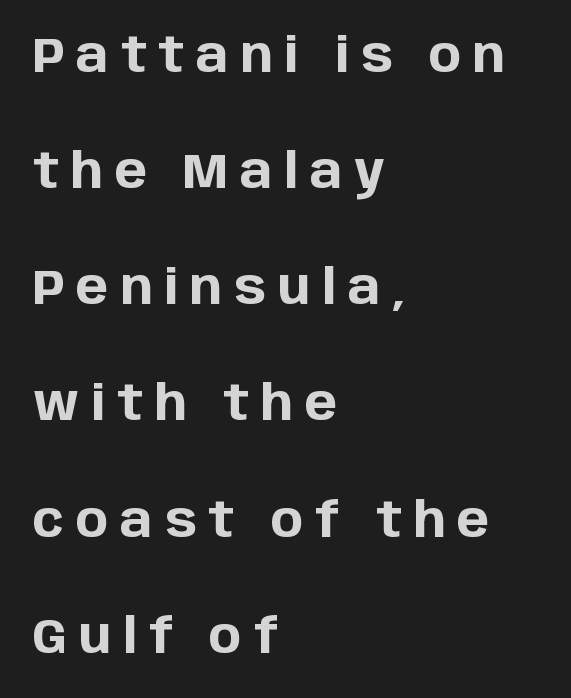
Regarding leading, the lines here are spaced well apart. The letters are spread apart with noticeably loose tracking. Note the varied advance widths — an 'i' is clearly narrower than an 'm'. The designer went with a sans here, leaving each stem footless. Check the space under the baseline: it is left empty. A typesetter would mark this as roman, not italic.
